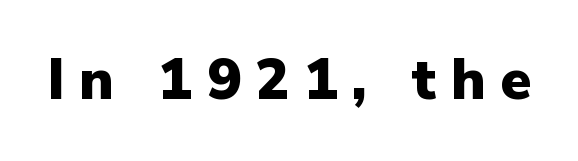
{"serif": "no", "italic": "no", "bold": "yes", "weight": "heavy", "width": "normal", "stroke_contrast": "low", "x_height": "medium", "monospaced": "no", "underline": "no", "letter_spacing": "wide", "letter_spacing_em": 0.25, "glyph_px": 57}
